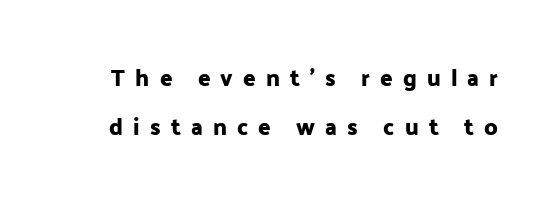
{"italic": "no", "underline": "no", "line_spacing": "loose", "line_spacing_ratio": 2.13, "letter_spacing": "wide", "letter_spacing_em": 0.44, "glyph_px": 23}
